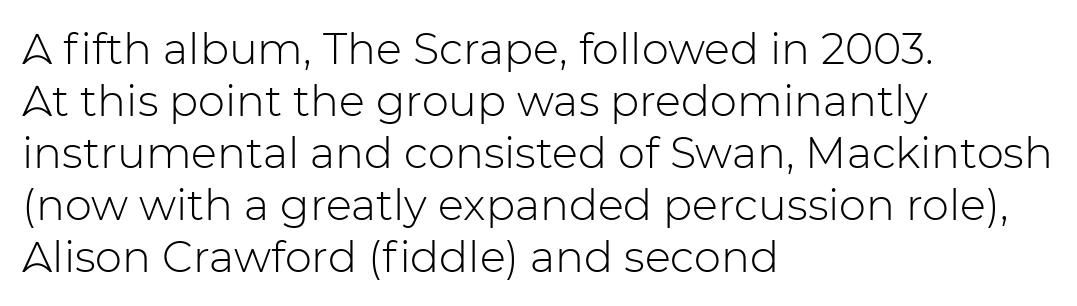
Q: Is the text bold? A: No.
Q: Is the text italic (slanted)? A: No, it is upright.
Q: Is the typeface a serif or a sans-serif typeface? A: Sans-serif.
Q: Is the text underlined? A: No.
Q: How is the paragraph aligned? A: Left-aligned.
Q: Is the spacing between letters normal or unusually wide? A: Normal.
Q: Width (condensed, normal, or wide)? A: Normal.
Q: Stroke contrast? A: Low.
Q: x-height? A: Medium.
Q: Monospaced? A: No.
